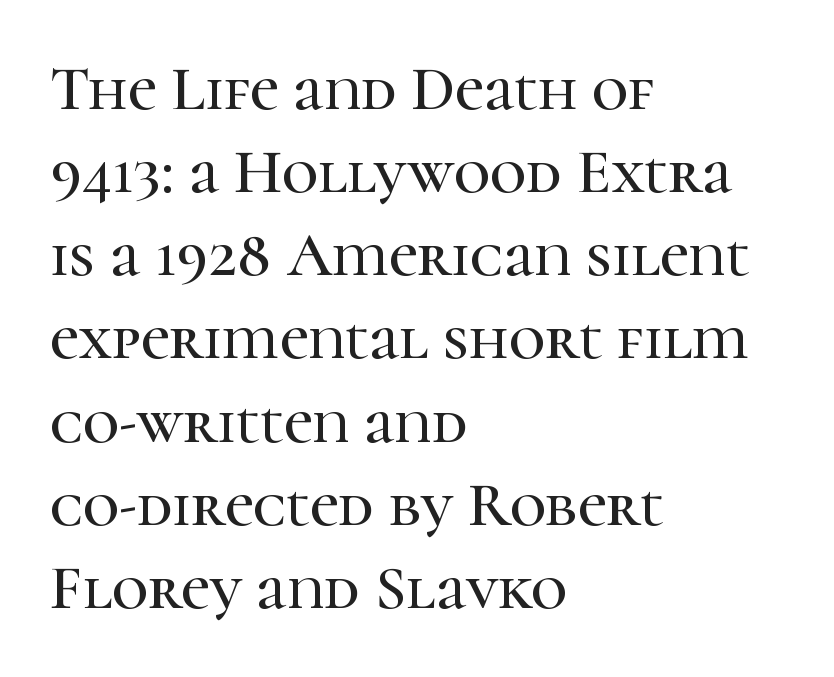
Q: Is the text italic (slanted)? A: No, it is upright.
Q: Is the typeface a serif or a sans-serif typeface? A: Serif.
Q: Is the text underlined? A: No.
Q: How is the paragraph aligned? A: Left-aligned.
Q: Is the spacing between letters normal or unusually wide? A: Normal.
Q: Is the spacing between lines tight, normal or loose? A: Normal.
Q: Width (condensed, normal, or wide)? A: Normal.
Q: Stroke contrast? A: High.
Q: x-height? A: Medium.
Q: Monospaced? A: No.
